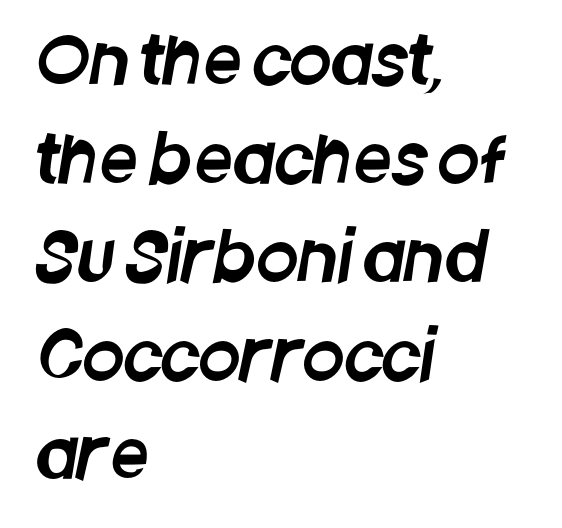
The image shows 68 px condensed sans-serif type; set left-aligned, normal line spacing (1.45x), normal letter spacing, not underlined; low stroke contrast and a large x-height.
